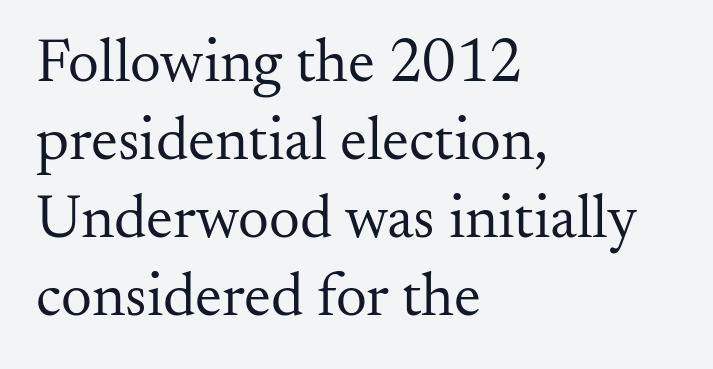
The image shows 61 px regular-weight serif type, upright; set left-aligned, normal line spacing (1.28x), normal letter spacing, not underlined; medium stroke contrast and a small x-height.
